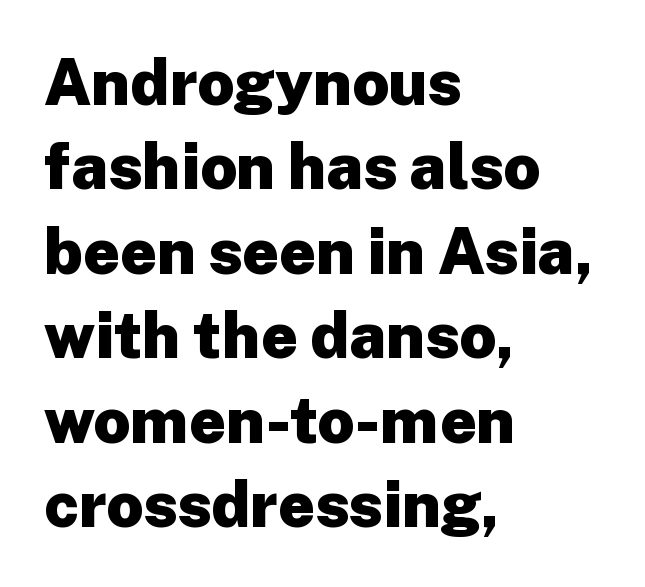
Default kerning and tracking; the words read as compact shapes. Is there any slant? The stems are plumb. To sum up the face: it is a sans, with no serifs. Lines of text with bare space underneath. The paragraph shown leans on its left margin. The characters look thick and weighty, a clear bold.
